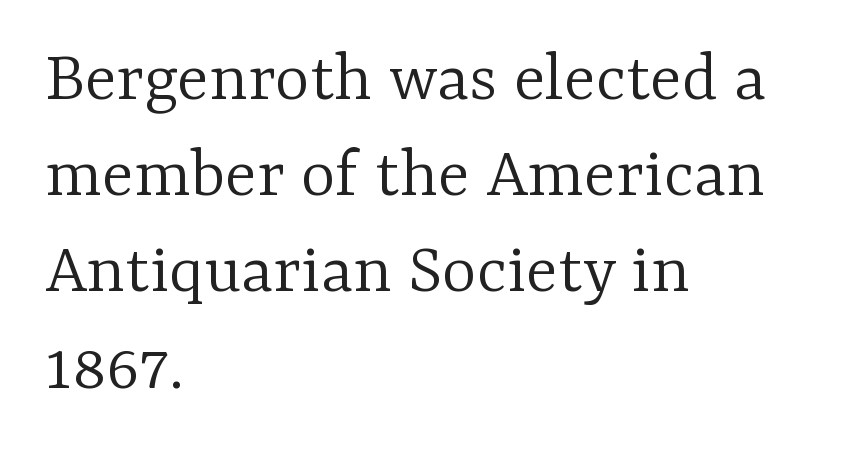
{"serif": "yes", "italic": "no", "bold": "no", "weight": "light", "width": "normal", "stroke_contrast": "low", "x_height": "medium", "monospaced": "no", "underline": "no", "align": "left", "line_spacing": "normal", "line_spacing_ratio": 1.3, "letter_spacing": "normal", "letter_spacing_em": 0.0, "glyph_px": 74}
